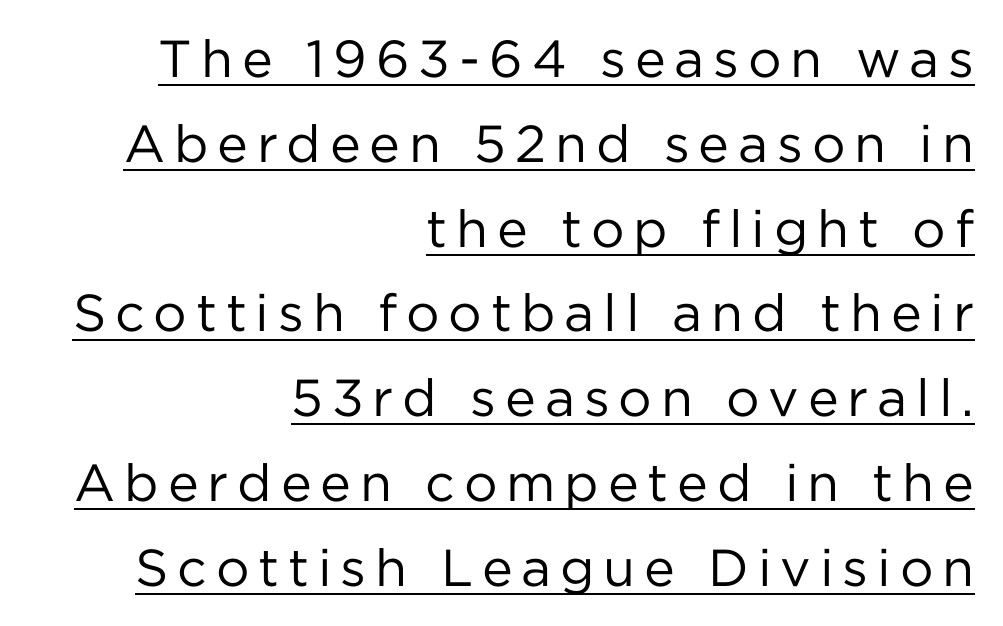
These lines stack with their right ends in a neat column. This sample uses a sans-serif face. The typesetter has applied underlining to the passage shown. Is the stroke heavy? The answer is a plain regular-or-lighter. The rendering uses natural spacing where letterforms have individual widths.
